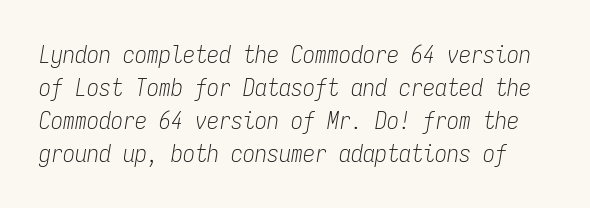
{"italic": "yes", "lean": "right", "slant_degrees": 9, "bold": "no", "underline": "no", "line_spacing": "normal", "line_spacing_ratio": 1.37, "letter_spacing": "normal", "letter_spacing_em": 0.0, "glyph_px": 24}
